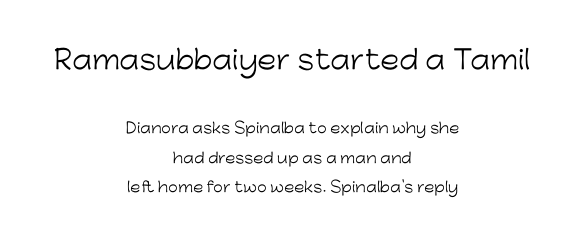
Large over small — that's the arrangement of the two blocks here. The passage is arranged like a title page — every line centered. Students, note that the glyphs here touch the page at normal intervals. No chunkiness to these letters — they're not bold. Quick note: underline off.
